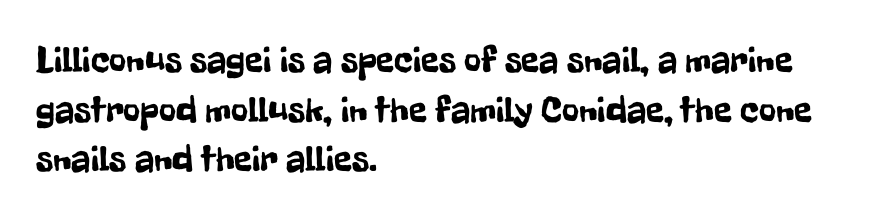
Q: Is the text italic (slanted)? A: No, it is upright.
Q: Is the typeface a serif or a sans-serif typeface? A: Sans-serif.
Q: Is the text underlined? A: No.
Q: How is the paragraph aligned? A: Left-aligned.
Q: Is the spacing between letters normal or unusually wide? A: Normal.
Q: Is the spacing between lines tight, normal or loose? A: Normal.
Q: Width (condensed, normal, or wide)? A: Condensed.
Q: Stroke contrast? A: Low.
Q: x-height? A: Medium.
Q: Monospaced? A: No.
